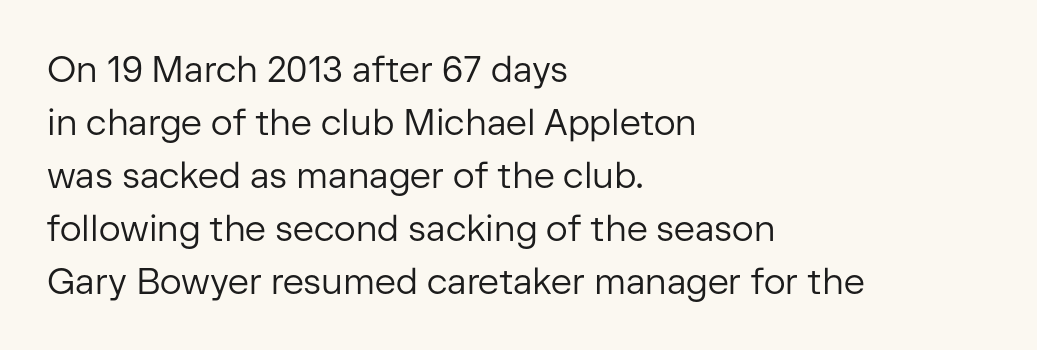
The type sits square on the baseline with zero lean. Casual observation: everything's shoved over to the left. No chunkiness to these letters — they're not bold. This rendering features lettering with no underline. Baseline-to-baseline distance is the conventional proportion of letter height. Default kerning and tracking; the words read as compact shapes.
